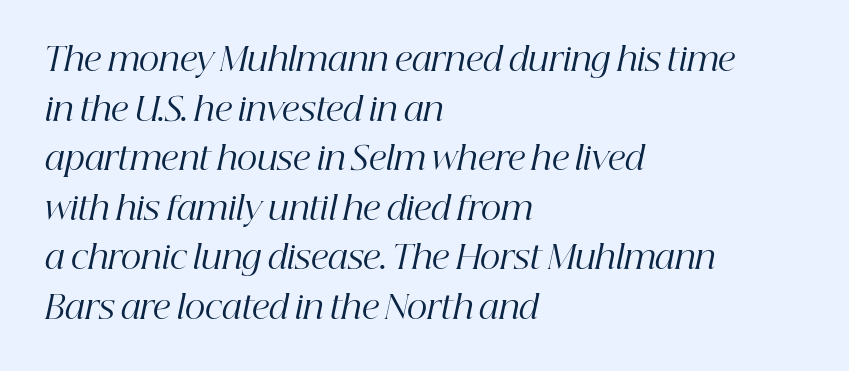
The image shows 32 px regular-weight serif type, italic (leaning right); set left-aligned, normal line spacing (1.55x), normal letter spacing, not underlined; high stroke contrast and a medium x-height.
